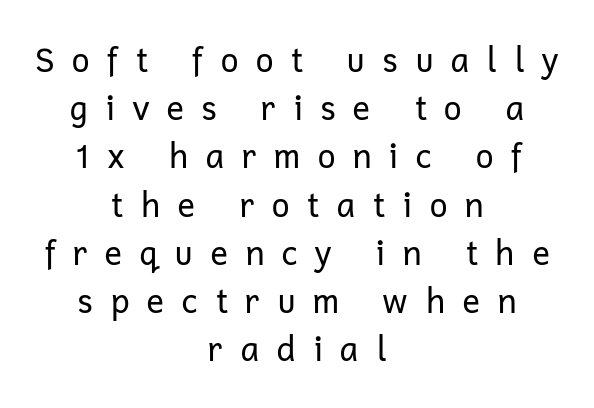
Q: Is the text bold? A: No.
Q: Is the text italic (slanted)? A: No, it is upright.
Q: Is the typeface a serif or a sans-serif typeface? A: Sans-serif.
Q: Is the text underlined? A: No.
Q: How is the paragraph aligned? A: Centered.
Q: Is the spacing between letters normal or unusually wide? A: Unusually wide.
Q: Is the spacing between lines tight, normal or loose? A: Normal.
Q: Width (condensed, normal, or wide)? A: Normal.
Q: Stroke contrast? A: Low.
Q: x-height? A: Medium.
Q: Monospaced? A: No.
